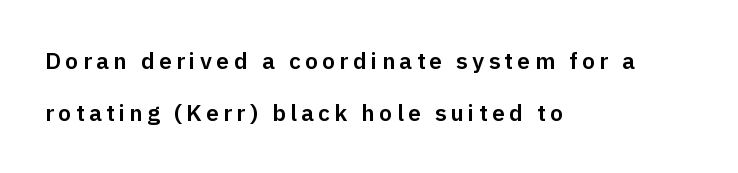
The image shows 23 px text type, upright; set left-aligned, loose line spacing (2.26x), not underlined.
